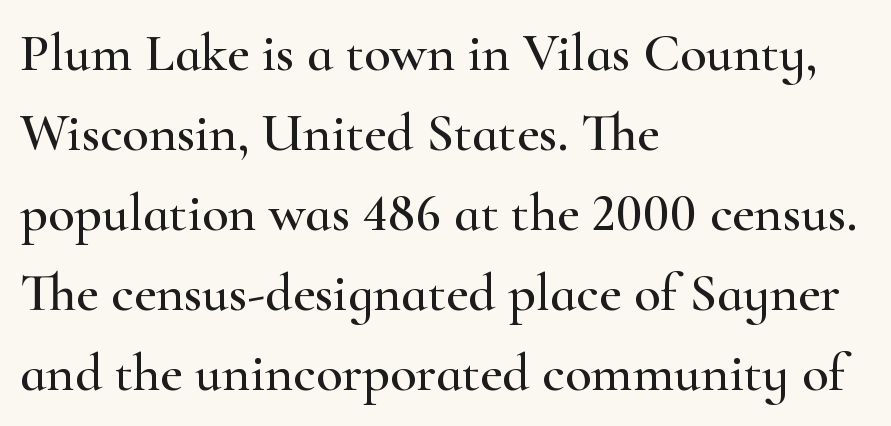
The image shows 54 px wide serif type, upright; set left-aligned, normal line spacing (1.48x), normal letter spacing, not underlined; high stroke contrast and a small x-height.
